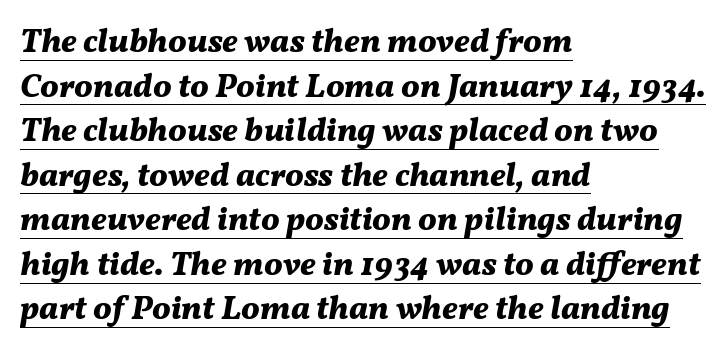
When letters slant like this, we call the style italic. Where is the straight margin? On the left. Set as a true bold cut, around the 700 mark. Between one letter and the next there's only the usual sliver of space. Compared with typical paragraphs, the rows here are spaced about the same. You could not count columns in this text — the font is proportionally spaced.
